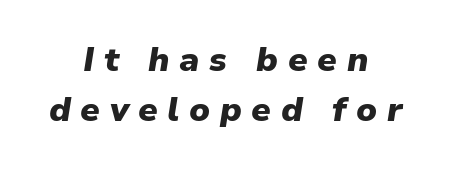
The image shows 34 px heavy type, italic (leaning right); set centered, normal line spacing (1.46x), unusually wide letter spacing (+0.28 em), not underlined; low stroke contrast and a medium x-height.
